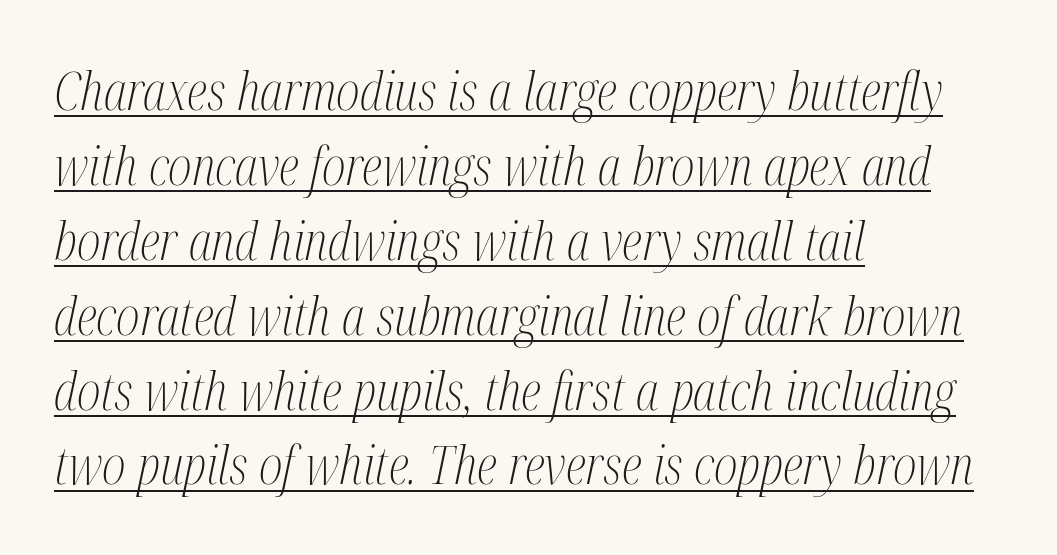
The letters carry serifs — small finishing strokes at the ends of their stems. A student would call this left alignment; a typographer would say flush left, rag right. Has an underline been added? It has. Weight: regular or lighter. Words appear dense and cohesive because spacing is normal.
